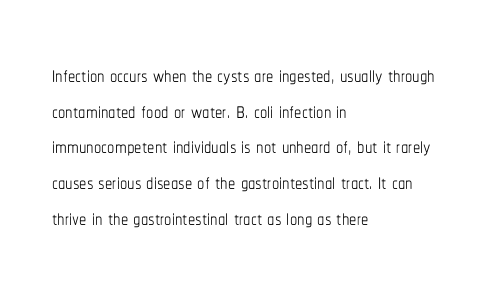
{"italic": "no", "bold": "no", "weight": "thin", "width": "condensed", "stroke_contrast": "low", "x_height": "medium", "monospaced": "no", "underline": "no", "align": "left", "line_spacing_ratio": 1.23, "letter_spacing": "normal", "letter_spacing_em": 0.0, "glyph_px": 29}
